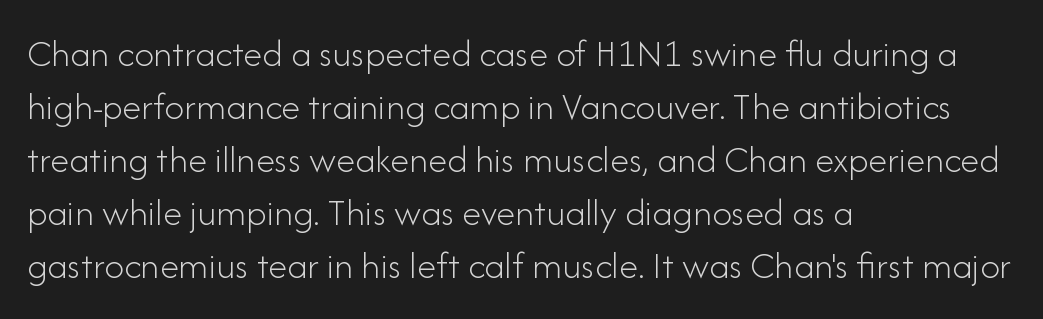
Q: Is the text bold? A: No.
Q: Is the text italic (slanted)? A: No, it is upright.
Q: Is the typeface a serif or a sans-serif typeface? A: Sans-serif.
Q: Is the text underlined? A: No.
Q: How is the paragraph aligned? A: Left-aligned.
Q: Is the spacing between letters normal or unusually wide? A: Normal.
Q: Is the spacing between lines tight, normal or loose? A: Normal.
Q: Width (condensed, normal, or wide)? A: Normal.
Q: Stroke contrast? A: Low.
Q: x-height? A: Small.
Q: Monospaced? A: No.
